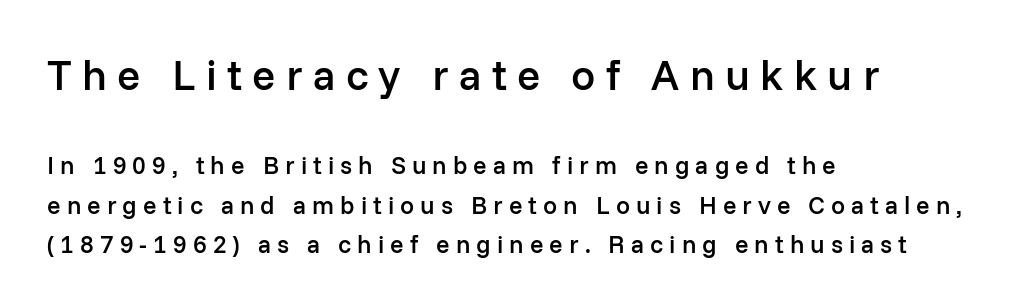
Q: Is the text bold? A: Semi-bold.
Q: Is the text italic (slanted)? A: No, it is upright.
Q: Is the typeface a serif or a sans-serif typeface? A: Sans-serif.
Q: Is the text underlined? A: No.
Q: How is the paragraph aligned? A: Left-aligned.
Q: Is the spacing between letters normal or unusually wide? A: Unusually wide.
Q: Is the spacing between lines tight, normal or loose? A: Normal.
Q: Which block of text is set in a larger size, the first (top) or the second (bottom)? A: The first (top) one.
Q: Width (condensed, normal, or wide)? A: Normal.
Q: Stroke contrast? A: Low.
Q: x-height? A: Medium.
Q: Monospaced? A: No.
